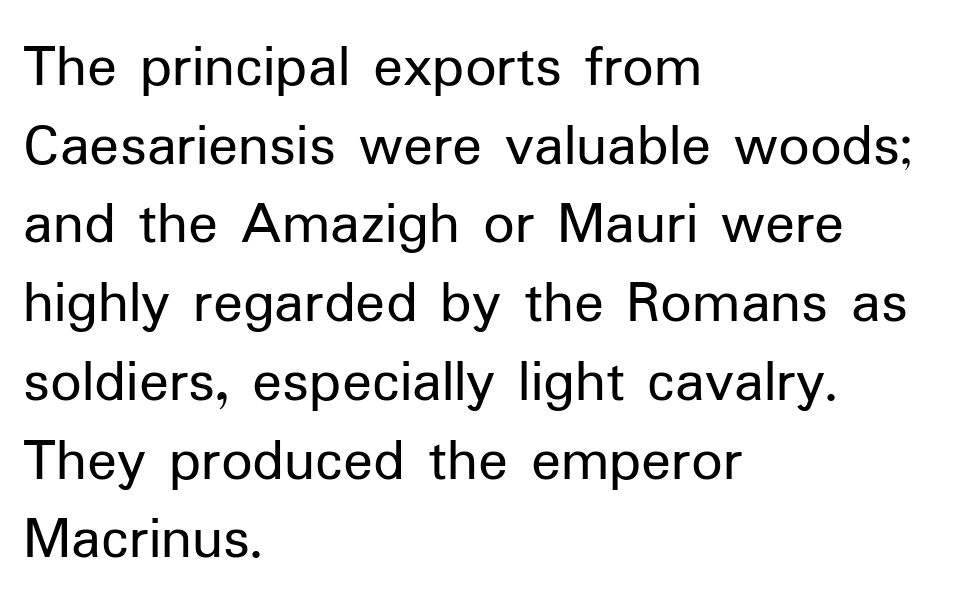
Q: Is the text bold? A: No.
Q: Is the text italic (slanted)? A: No, it is upright.
Q: Is the typeface a serif or a sans-serif typeface? A: Sans-serif.
Q: Is the text underlined? A: No.
Q: How is the paragraph aligned? A: Left-aligned.
Q: Is the spacing between letters normal or unusually wide? A: Normal.
Q: Is the spacing between lines tight, normal or loose? A: Normal.
Q: Width (condensed, normal, or wide)? A: Normal.
Q: Stroke contrast? A: Low.
Q: x-height? A: Medium.
Q: Monospaced? A: No.
